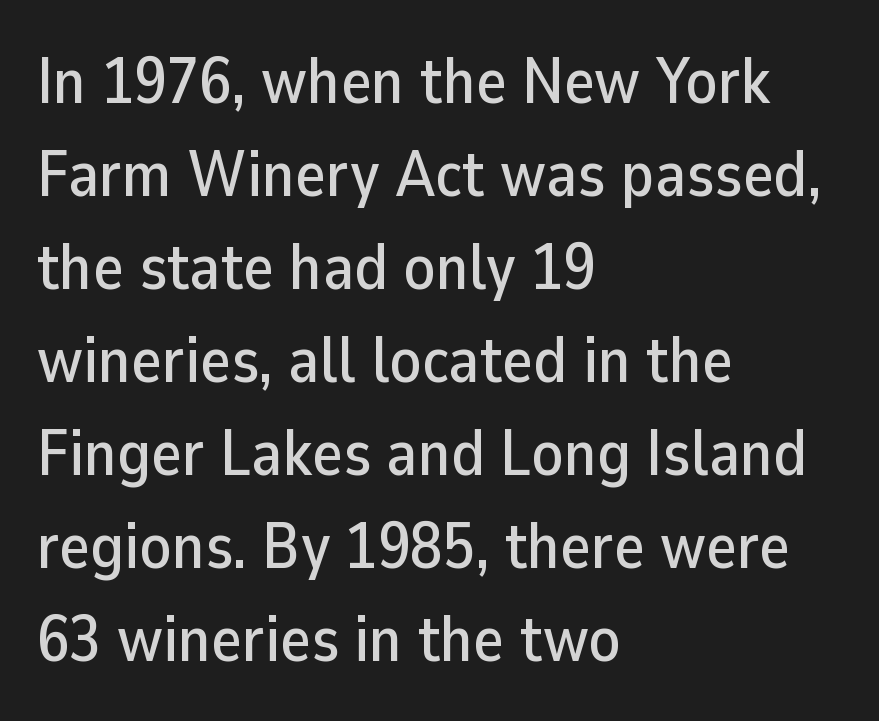
The image shows 65 px sans-serif type, upright; set left-aligned, normal line spacing (1.43x), normal letter spacing, not underlined; low stroke contrast and a medium x-height.
